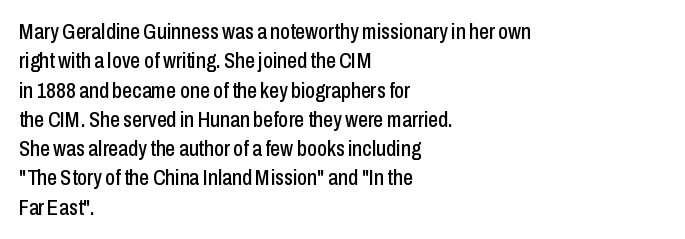
Q: Is the text italic (slanted)? A: No, it is upright.
Q: Is the text underlined? A: No.
Q: How is the paragraph aligned? A: Left-aligned.
Q: Is the spacing between letters normal or unusually wide? A: Normal.
Q: Is the spacing between lines tight, normal or loose? A: Normal.
